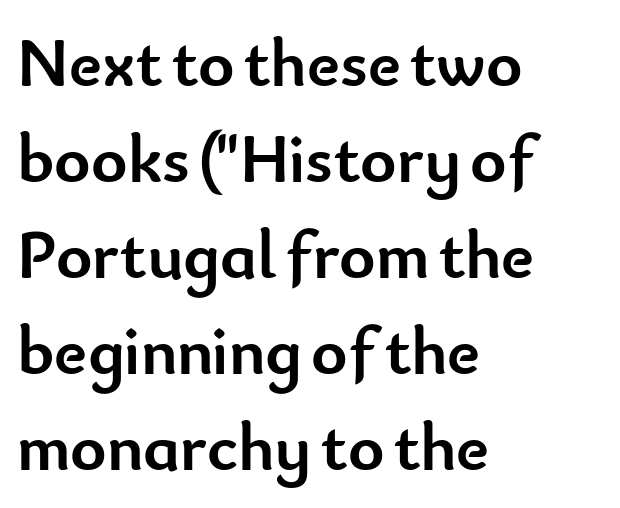
{"serif": "no", "italic": "no", "bold": "yes", "weight": "semibold", "width": "normal", "stroke_contrast": "low", "x_height": "small", "monospaced": "no", "underline": "no", "align": "left", "line_spacing": "normal", "line_spacing_ratio": 1.39, "letter_spacing": "normal", "letter_spacing_em": 0.0, "glyph_px": 69}
